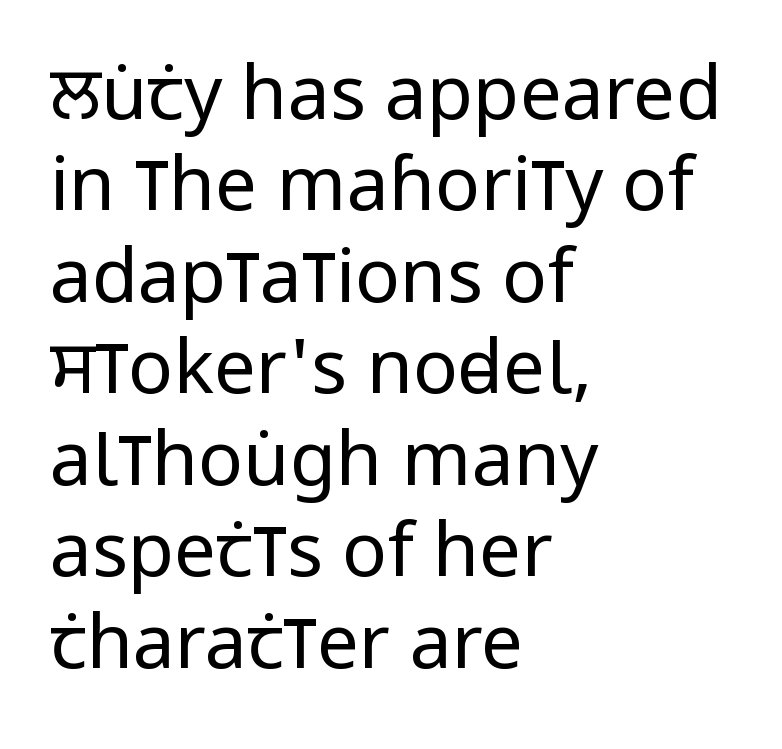
The image shows 75 px regular-weight, condensed sans-serif type, upright; set left-aligned, line spacing 1.22x, normal letter spacing, not underlined; low stroke contrast and a large x-height.
